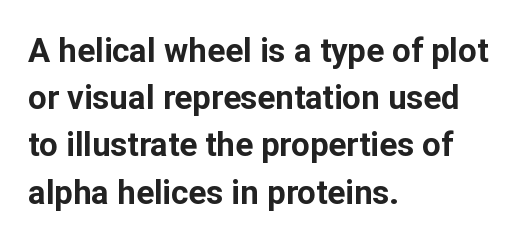
The image shows 33 px bold sans-serif type, upright; set left-aligned, normal line spacing (1.43x), normal letter spacing, not underlined; low stroke contrast and a medium x-height.
